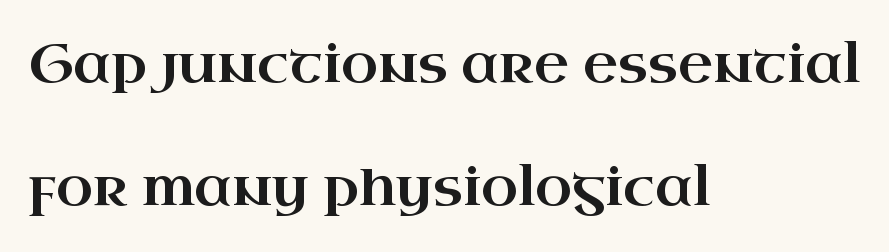
Q: Is the text italic (slanted)? A: No, it is upright.
Q: Is the typeface a serif or a sans-serif typeface? A: Serif.
Q: Is the text underlined? A: No.
Q: How is the paragraph aligned? A: Left-aligned.
Q: Is the spacing between letters normal or unusually wide? A: Normal.
Q: Is the spacing between lines tight, normal or loose? A: Loose.
Q: Width (condensed, normal, or wide)? A: Wide.
Q: Stroke contrast? A: High.
Q: x-height? A: Small.
Q: Monospaced? A: No.
